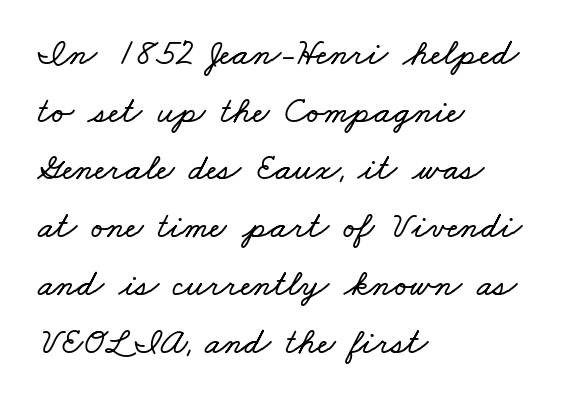
Rule under the text: the space is simply empty. Note the varied advance widths — an 'i' is clearly narrower than an 'm'. Baseline-to-baseline distance is the conventional proportion of letter height. The lines are quadded left. The passage shown has conventional tracking throughout.
